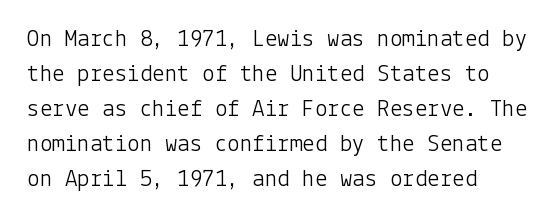
The image shows 25 px text type, upright; set left-aligned, normal line spacing (1.4x), normal letter spacing, not underlined.
